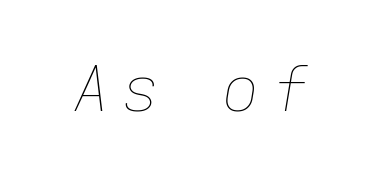
The image shows 63 px thin type, italic (leaning right), monospaced; set not underlined; low stroke contrast and a medium x-height.
